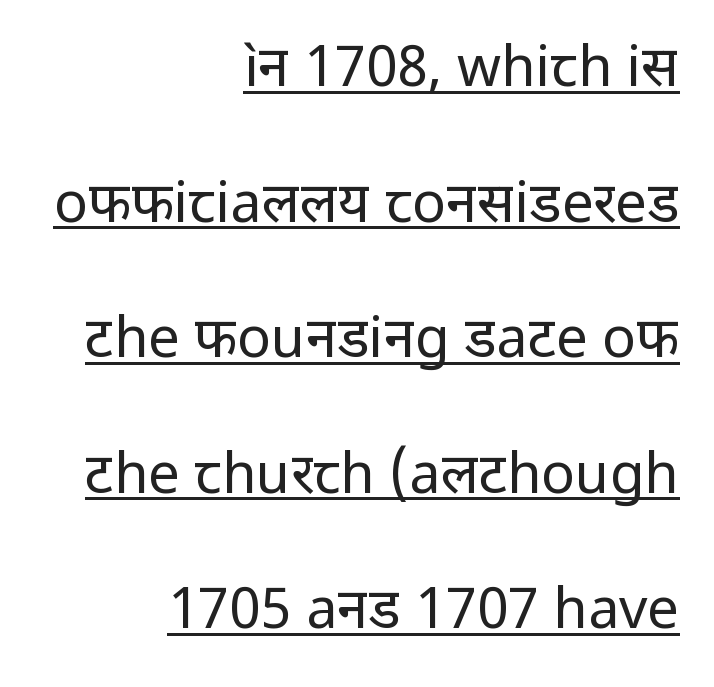
The image shows 56 px regular-weight sans-serif type, upright; set right-aligned, loose line spacing (2.42x), normal letter spacing, underlined; low stroke contrast and a medium x-height.
